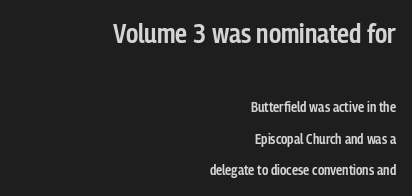
{"italic": "no", "bold": "semi", "underline": "no", "align": "right", "line_spacing": "loose", "line_spacing_ratio": 2.25, "letter_spacing": "normal", "letter_spacing_em": 0.0, "larger_block": "first", "size_ratio": 1.93, "glyph_px": 27}
